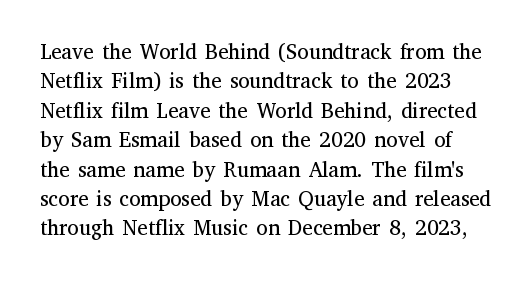
{"italic": "no", "bold": "no", "underline": "no", "line_spacing": "normal", "line_spacing_ratio": 1.4, "letter_spacing": "normal", "letter_spacing_em": 0.0, "glyph_px": 21}
